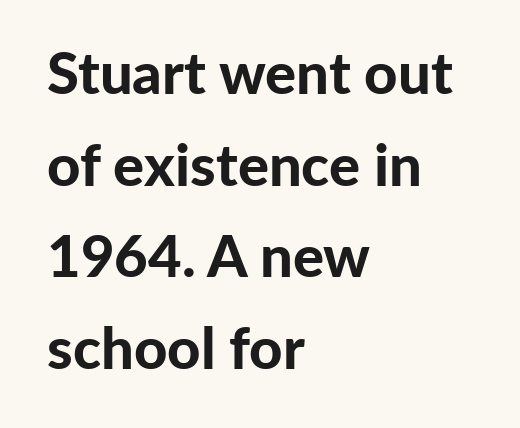
Q: Is the text bold? A: Yes.
Q: Is the text italic (slanted)? A: No, it is upright.
Q: Is the typeface a serif or a sans-serif typeface? A: Sans-serif.
Q: Is the text underlined? A: No.
Q: How is the paragraph aligned? A: Left-aligned.
Q: Is the spacing between letters normal or unusually wide? A: Normal.
Q: Is the spacing between lines tight, normal or loose? A: Normal.
Q: Width (condensed, normal, or wide)? A: Normal.
Q: Stroke contrast? A: Low.
Q: x-height? A: Medium.
Q: Monospaced? A: No.
